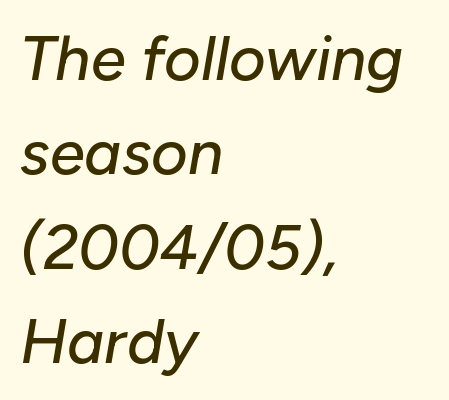
Descenders hang freely into open space. Each word holds together tightly as a unit, with standard inter-letter gaps. A student would call this left alignment; a typographer would say flush left, rag right. Quick note: interline space is typical.
